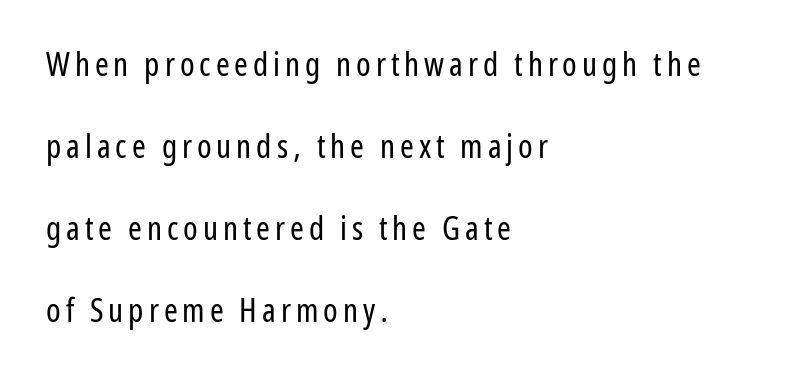
The image shows 33 px regular-weight, condensed sans-serif type, upright; set left-aligned, loose line spacing (2.48x), not underlined; low stroke contrast and a medium x-height.
